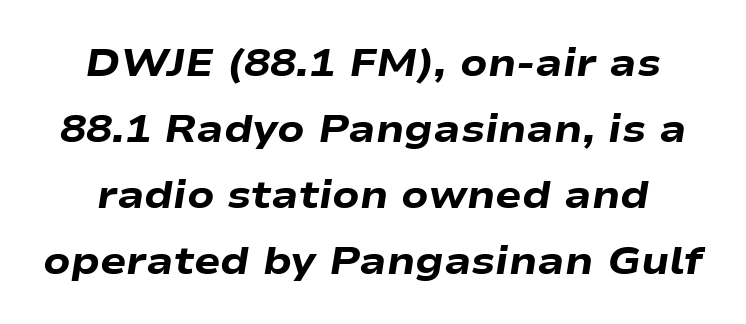
{"italic": "yes", "lean": "right", "slant_degrees": 9, "bold": "yes", "weight": "heavy", "width": "wide", "stroke_contrast": "low", "x_height": "medium", "monospaced": "no", "underline": "no", "line_spacing": "normal", "line_spacing_ratio": 1.69, "letter_spacing": "normal", "letter_spacing_em": 0.0, "glyph_px": 39}
